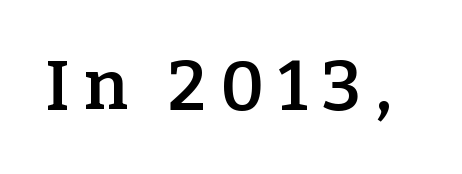
{"serif": "yes", "italic": "no", "bold": "semi", "weight": "semibold", "width": "normal", "stroke_contrast": "low", "x_height": "medium", "monospaced": "no", "underline": "no", "letter_spacing": "wide", "letter_spacing_em": 0.2, "glyph_px": 69}
